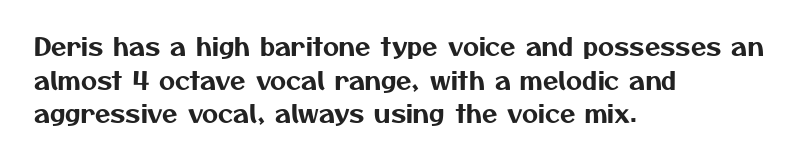
Q: Is the text underlined? A: No.
Q: How is the paragraph aligned? A: Left-aligned.
Q: Is the spacing between letters normal or unusually wide? A: Normal.
Q: Is the spacing between lines tight, normal or loose? A: Normal.
